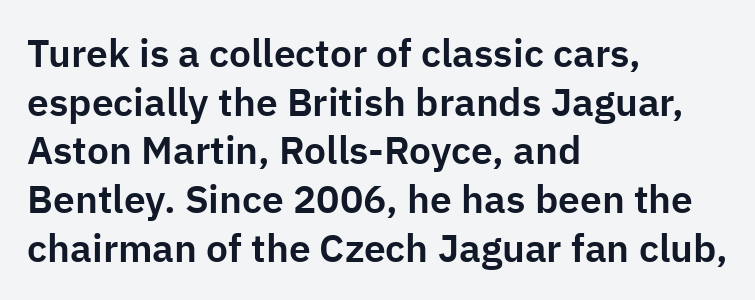
The image shows 39 px sans-serif type, upright; set left-aligned, normal line spacing (1.25x), normal letter spacing, not underlined; low stroke contrast and a medium x-height.
